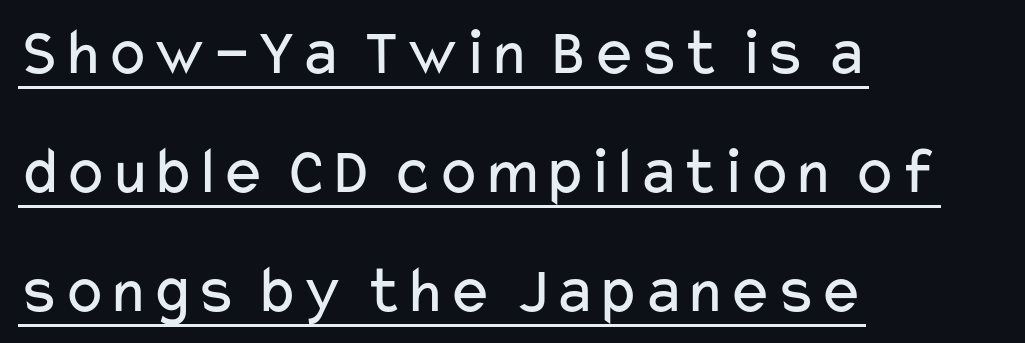
{"serif": "no", "italic": "no", "bold": "no", "weight": "regular", "width": "wide", "stroke_contrast": "low", "x_height": "medium", "monospaced": "no", "underline": "yes", "align": "left", "line_spacing_ratio": 1.75, "letter_spacing": "normal", "letter_spacing_em": 0.0, "glyph_px": 68}
